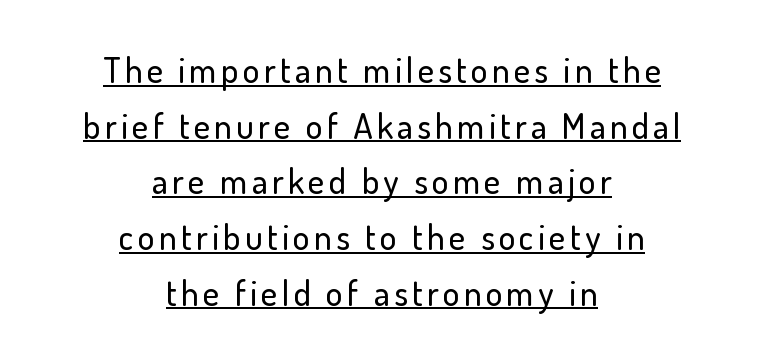
The image shows 35 px sans-serif type, upright; set centered, normal line spacing (1.59x), underlined; low stroke contrast and a small x-height.
